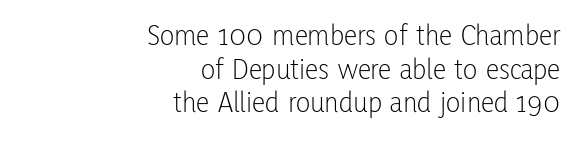
Q: Is the text bold? A: No.
Q: Is the text italic (slanted)? A: No, it is upright.
Q: Is the typeface a serif or a sans-serif typeface? A: Sans-serif.
Q: Is the text underlined? A: No.
Q: How is the paragraph aligned? A: Right-aligned.
Q: Is the spacing between letters normal or unusually wide? A: Normal.
Q: Is the spacing between lines tight, normal or loose? A: Tight.
Q: Width (condensed, normal, or wide)? A: Condensed.
Q: Stroke contrast? A: Low.
Q: x-height? A: Medium.
Q: Monospaced? A: No.
